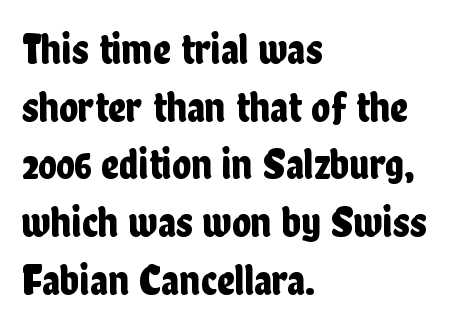
Evenly set lines give the paragraph a standard silhouette. The passage shown is typed in a proportional face where columns would drift. A sans-serif font was chosen for this passage. Underline: absent. Does the lettering tilt? It doesn't — this is upright.
